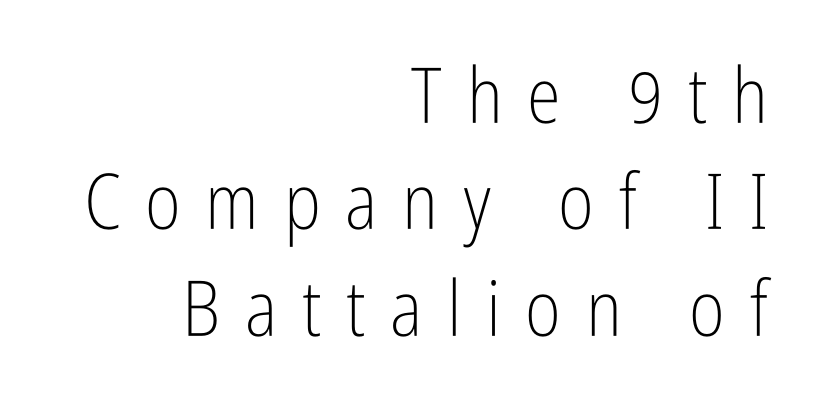
Caption: face not bold, strokes unweighted. What stands out about the letter spacing? Its width — letters are far apart. Look at the bottom of the vertical strokes: they stop flat, with no serifs. The lines in this sample share a right terminus and differ only in where they begin. This block has exactly the height ordinary leading produces.
